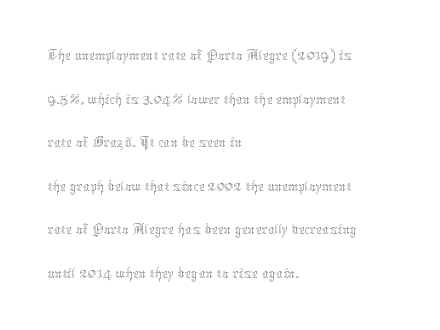
The image shows 34 px thin type, upright; set left-aligned, normal line spacing (1.28x), normal letter spacing, not underlined; medium stroke contrast and a medium x-height.
